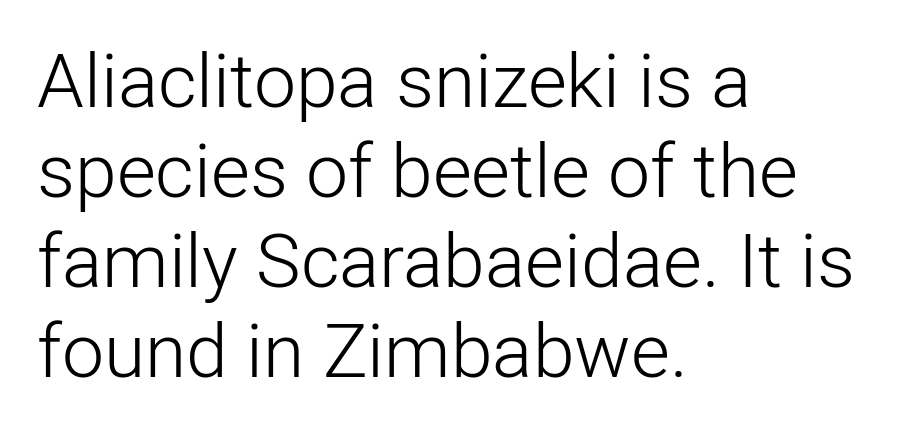
Classification — sans serif. A clean baseline with only descenders dipping below it. The setting favours the left margin, as ordinary paragraphs usually do. You could not count columns in this text — the font is proportionally spaced. Unbolded letterforms with no extra heft. Default kerning and tracking; the words read as compact shapes.
